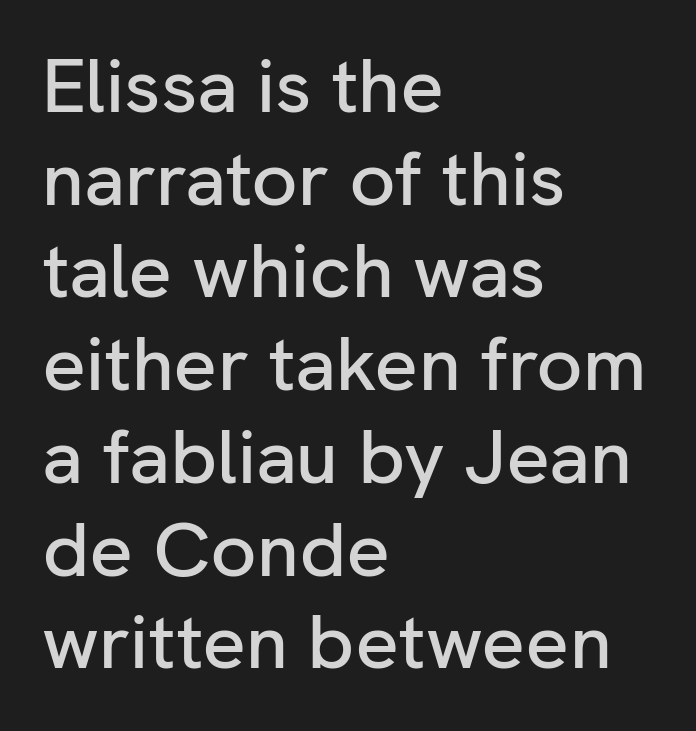
{"serif": "no", "italic": "no", "width": "normal", "stroke_contrast": "low", "x_height": "medium", "monospaced": "no", "underline": "no", "align": "left", "line_spacing_ratio": 1.22, "letter_spacing": "normal", "letter_spacing_em": 0.0, "glyph_px": 76}
